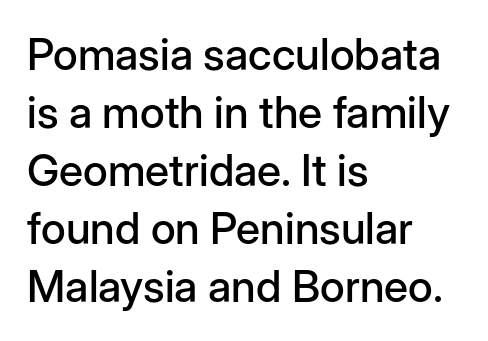
Q: Is the text italic (slanted)? A: No, it is upright.
Q: Is the typeface a serif or a sans-serif typeface? A: Sans-serif.
Q: Is the text underlined? A: No.
Q: How is the paragraph aligned? A: Left-aligned.
Q: Is the spacing between letters normal or unusually wide? A: Normal.
Q: Is the spacing between lines tight, normal or loose? A: Normal.
Q: Width (condensed, normal, or wide)? A: Normal.
Q: Stroke contrast? A: Low.
Q: x-height? A: Medium.
Q: Monospaced? A: No.
